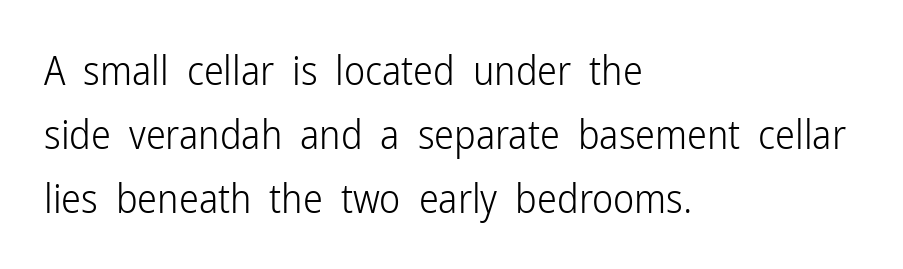
The image shows 40 px light, condensed sans-serif type, upright; set left-aligned, normal line spacing (1.6x), normal letter spacing, not underlined; low stroke contrast and a medium x-height.
